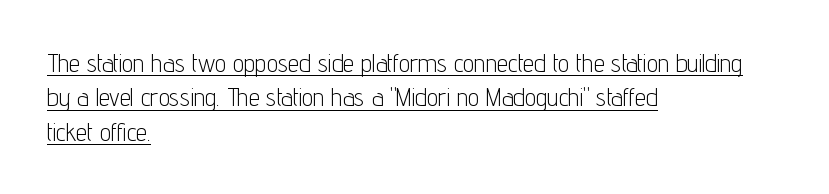
{"italic": "no", "bold": "no", "underline": "yes", "align": "left", "line_spacing": "normal", "line_spacing_ratio": 1.38, "letter_spacing": "normal", "letter_spacing_em": 0.0, "glyph_px": 25}
